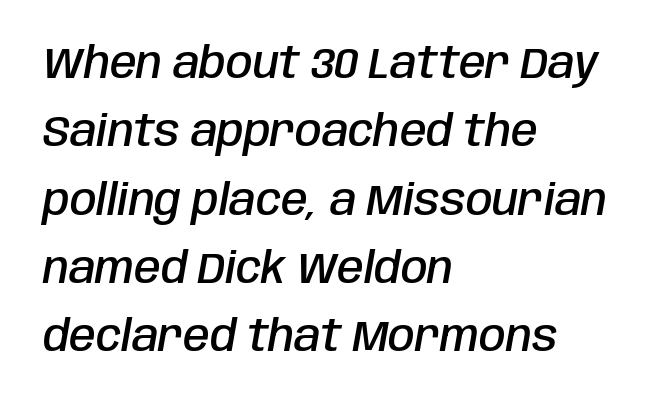
The image shows 43 px semibold, condensed type, italic (leaning right); set left-aligned, normal line spacing (1.59x), normal letter spacing, not underlined; low stroke contrast and a large x-height.
